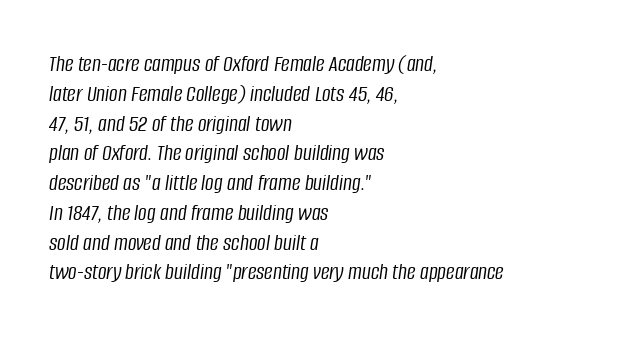
Type without underlining. Summary of weight: not heavy and not bold. These lines were composed using italics. What stands out about the letter spacing? Nothing — it is the standard amount.
